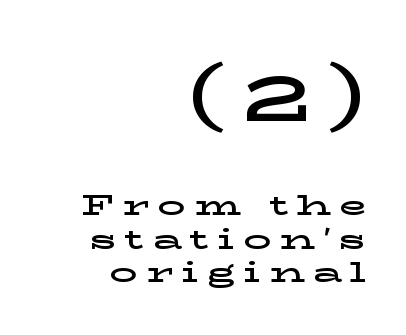
{"serif": "yes", "italic": "no", "width": "wide", "stroke_contrast": "low", "x_height": "medium", "monospaced": "no", "underline": "no", "align": "right", "line_spacing_ratio": 1.21, "letter_spacing": "wide", "letter_spacing_em": 0.29, "larger_block": "first", "size_ratio": 2.54, "glyph_px": 71}
